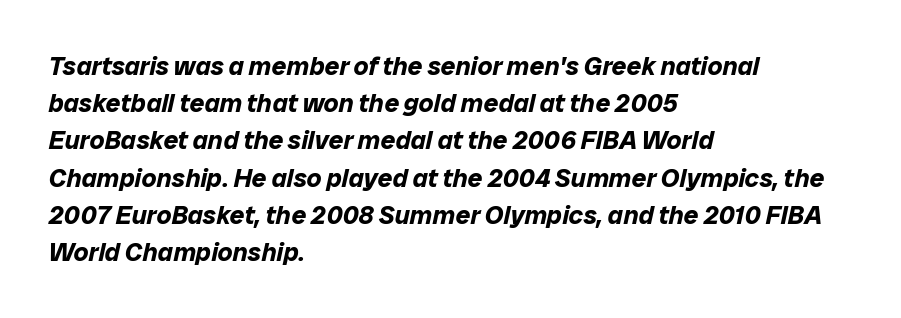
{"italic": "yes", "lean": "right", "slant_degrees": 12, "bold": "yes", "underline": "no", "align": "left", "line_spacing": "normal", "line_spacing_ratio": 1.43, "letter_spacing": "normal", "letter_spacing_em": 0.0, "glyph_px": 26}
